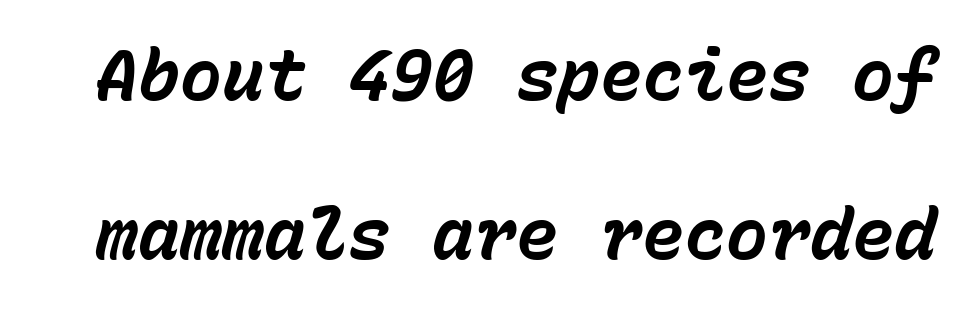
The image shows 70 px bold type, italic (leaning right), monospaced; set loose line spacing (2.27x), normal letter spacing, not underlined; low stroke contrast and a medium x-height.
